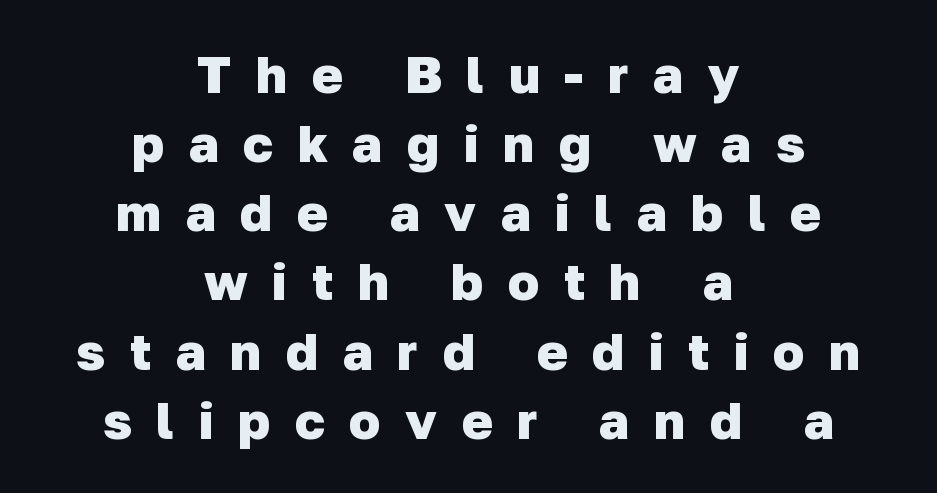
The font is running at its bold setting. This sample is center-justified, so both line endings float freely. Quick note: underline off. This sample uses expanded letter spacing, leaving extra air between glyphs. I'd call this a sans setting — the letters go barefoot.
